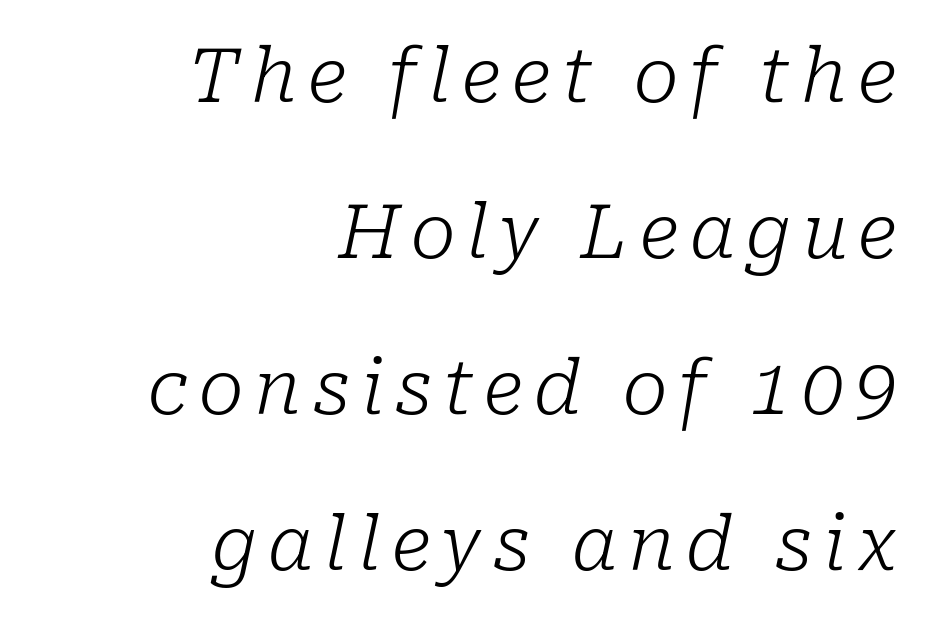
The image shows 75 px light serif type, italic (leaning right); set right-aligned, loose line spacing (2.08x), not underlined; low stroke contrast and a medium x-height.
